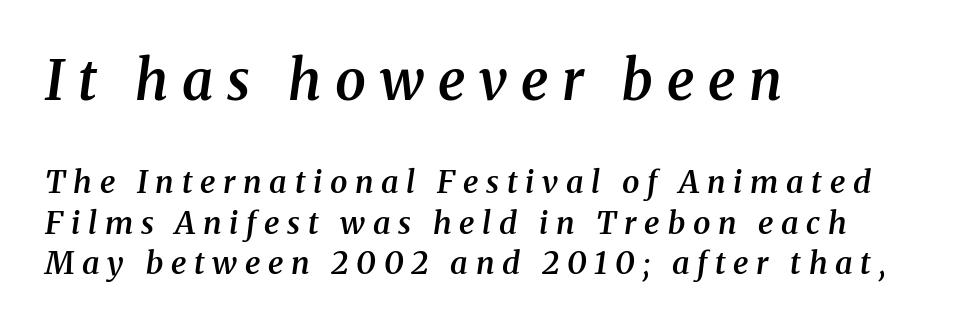
Q: Is the text bold? A: Semi-bold.
Q: Is the text italic (slanted)? A: Yes, it leans right by about 8 degrees.
Q: Is the typeface a serif or a sans-serif typeface? A: Serif.
Q: Is the text underlined? A: No.
Q: How is the paragraph aligned? A: Left-aligned.
Q: Is the spacing between letters normal or unusually wide? A: Unusually wide.
Q: Is the spacing between lines tight, normal or loose? A: Normal.
Q: Which block of text is set in a larger size, the first (top) or the second (bottom)? A: The first (top) one.
Q: Width (condensed, normal, or wide)? A: Normal.
Q: Stroke contrast? A: Medium.
Q: x-height? A: Medium.
Q: Monospaced? A: No.
